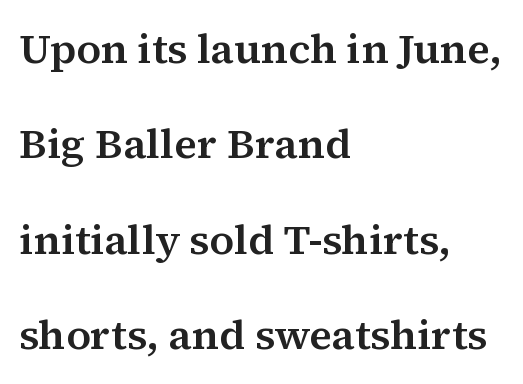
Descenders hang freely into open space. Widely set lines give the paragraph a tall, airy silhouette. Italic? Not at all — the glyphs are vertical. Letter spacing: default. The rendering uses natural spacing where letterforms have individual widths.
